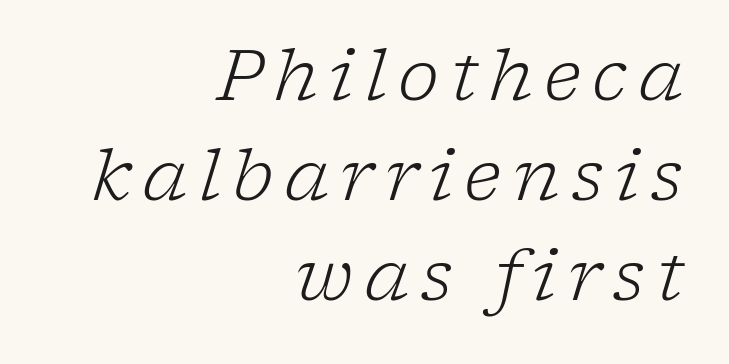
Summary of vertical rhythm: regular, with standard interline spacing. Quick note: italic. This rendering uses right alignment, leaving the left contour irregular. Yep, those are serifs on the letters.
